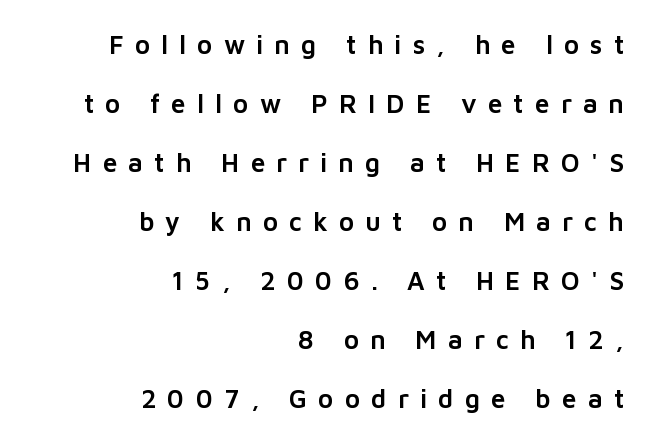
The image shows 26 px text type, upright; set right-aligned, loose line spacing (2.27x), unusually wide letter spacing (+0.43 em), not underlined.
